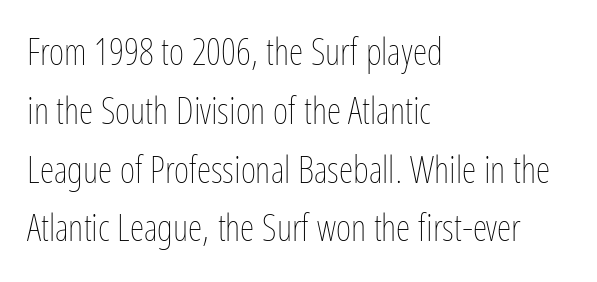
The image shows 37 px thin, condensed type, upright; set left-aligned, normal line spacing (1.59x), normal letter spacing, not underlined; low stroke contrast and a medium x-height.
